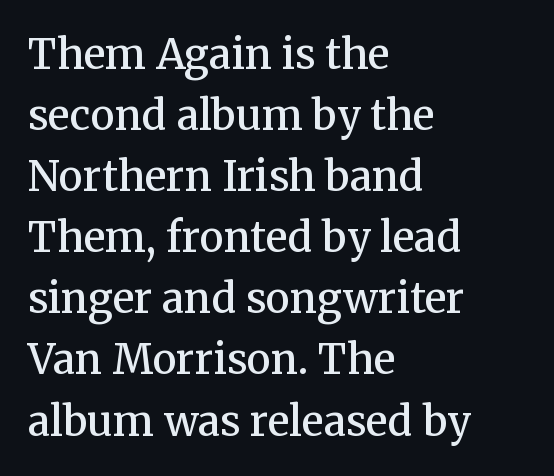
{"serif": "yes", "italic": "no", "bold": "semi", "weight": "semibold", "width": "normal", "stroke_contrast": "medium", "x_height": "medium", "monospaced": "no", "underline": "no", "align": "left", "line_spacing": "normal", "line_spacing_ratio": 1.49, "letter_spacing": "normal", "letter_spacing_em": 0.0, "glyph_px": 41}
